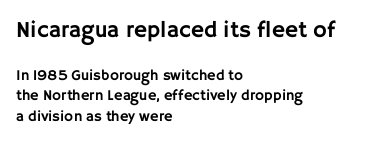
Q: Is the text italic (slanted)? A: No, it is upright.
Q: Is the text underlined? A: No.
Q: How is the paragraph aligned? A: Left-aligned.
Q: Is the spacing between letters normal or unusually wide? A: Normal.
Q: Is the spacing between lines tight, normal or loose? A: Normal.
Q: Which block of text is set in a larger size, the first (top) or the second (bottom)? A: The first (top) one.
